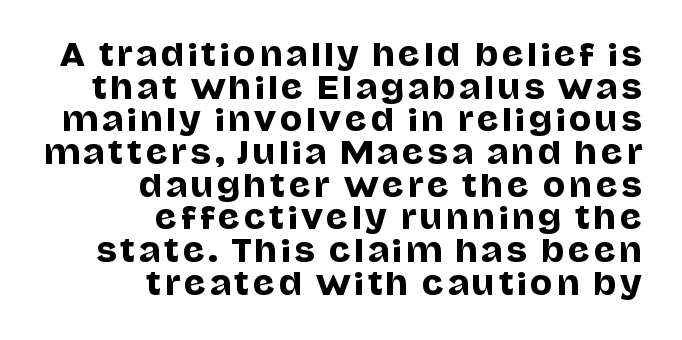
{"serif": "no", "italic": "no", "width": "normal", "stroke_contrast": "low", "x_height": "large", "monospaced": "no", "underline": "no", "align": "right", "line_spacing": "tight", "line_spacing_ratio": 1.09, "glyph_px": 30}
